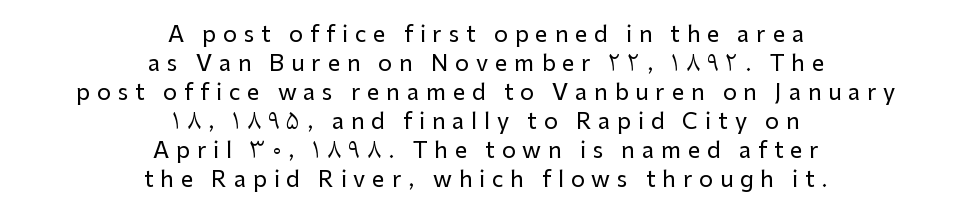
Q: Is the text italic (slanted)? A: No, it is upright.
Q: Is the text underlined? A: No.
Q: How is the paragraph aligned? A: Centered.
Q: Is the spacing between letters normal or unusually wide? A: Unusually wide.
Q: Is the spacing between lines tight, normal or loose? A: Normal.
